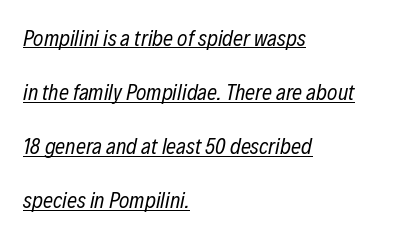
Q: Is the text bold? A: No.
Q: Is the text italic (slanted)? A: Yes, it leans right by about 12 degrees.
Q: Is the text underlined? A: Yes.
Q: How is the paragraph aligned? A: Left-aligned.
Q: Is the spacing between letters normal or unusually wide? A: Normal.
Q: Is the spacing between lines tight, normal or loose? A: Loose.
